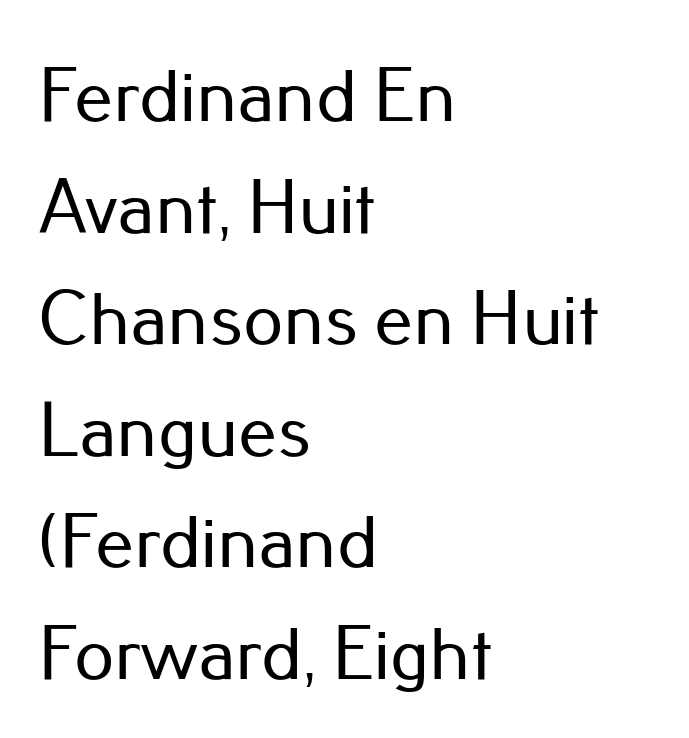
The image shows 78 px sans-serif type, upright; set left-aligned, normal line spacing (1.43x), normal letter spacing, not underlined; low stroke contrast and a small x-height.
